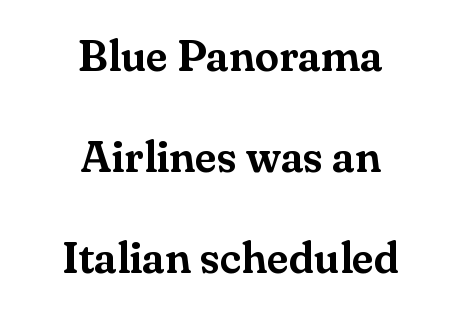
The image shows 44 px serif type, upright; set centered, loose line spacing (2.29x), normal letter spacing, not underlined; medium stroke contrast and a small x-height.
